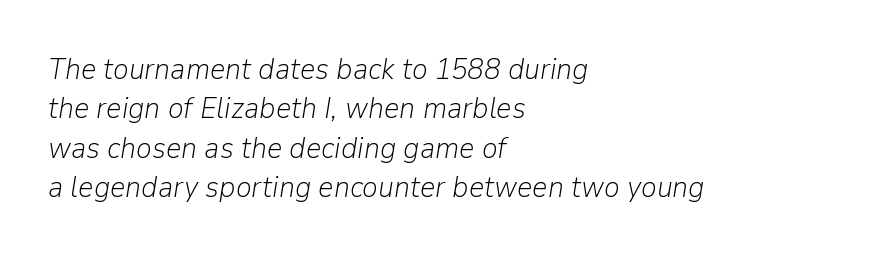
The image shows 30 px light type, italic (leaning right); set left-aligned, normal line spacing (1.31x), normal letter spacing, not underlined; low stroke contrast and a medium x-height.
